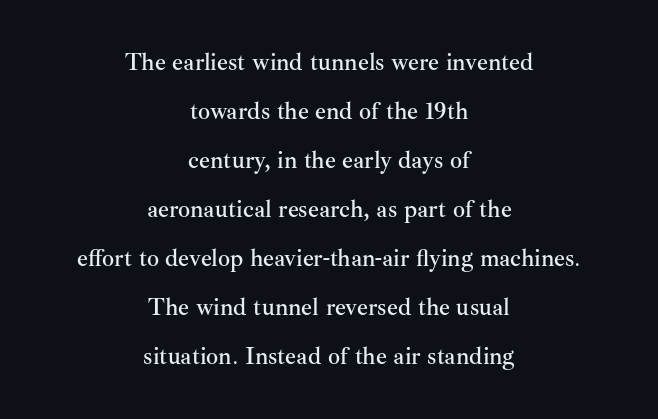
Designer's note — italics off, roman on. Rule under the text: the space is simply empty. The lines in this sample share a center point and differ in where they start and stop. Tracking here is standard; glyphs follow each other at the usual distance.
